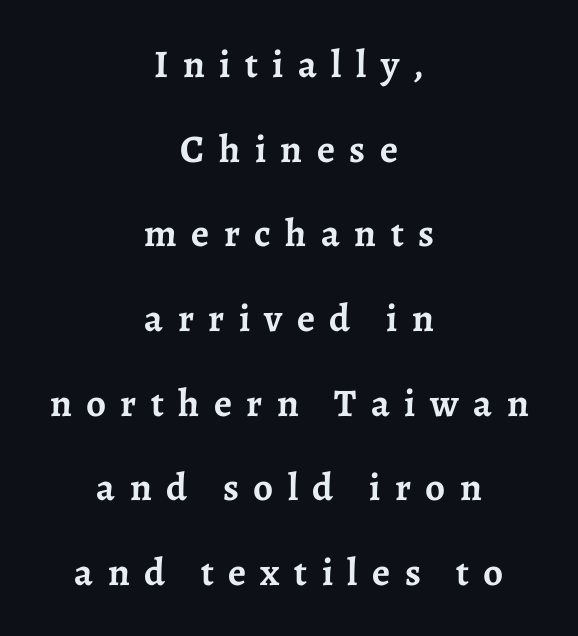
The image shows 39 px semibold serif type, upright; set centered, loose line spacing (2.17x), unusually wide letter spacing (+0.37 em), not underlined; low stroke contrast and a medium x-height.
